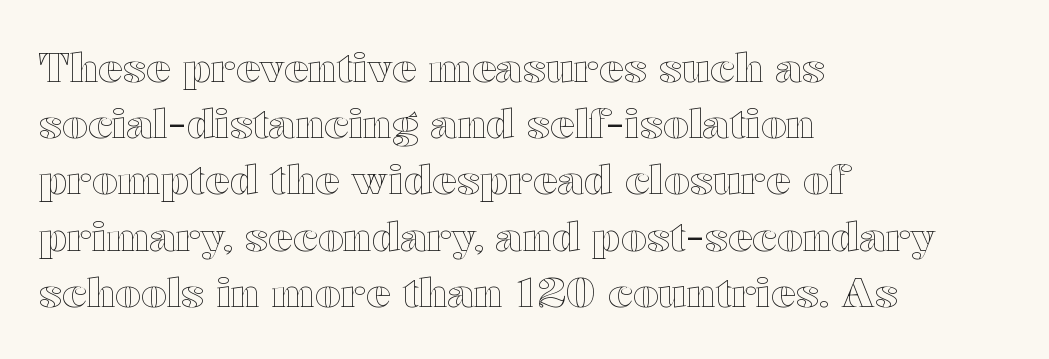
Q: Is the text italic (slanted)? A: No, it is upright.
Q: Is the text underlined? A: No.
Q: How is the paragraph aligned? A: Left-aligned.
Q: Is the spacing between letters normal or unusually wide? A: Normal.
Q: Is the spacing between lines tight, normal or loose? A: Normal.
Q: Width (condensed, normal, or wide)? A: Wide.
Q: x-height? A: Medium.
Q: Monospaced? A: No.
